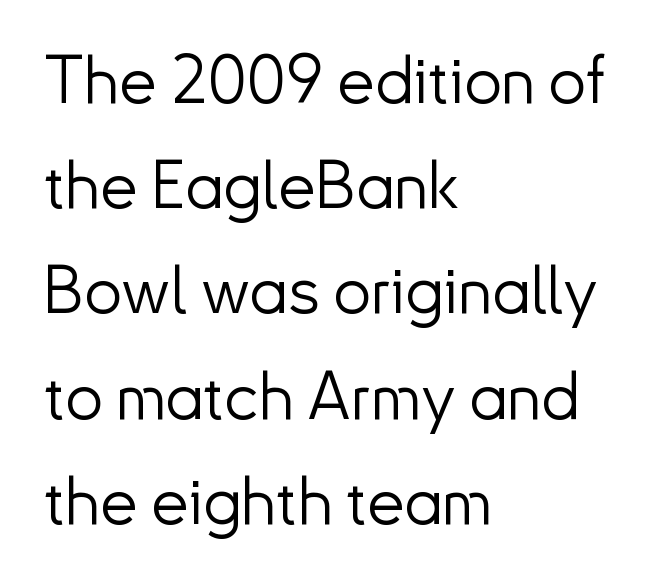
The image shows 67 px light sans-serif type, upright; set left-aligned, normal line spacing (1.57x), normal letter spacing, not underlined; low stroke contrast and a small x-height.
